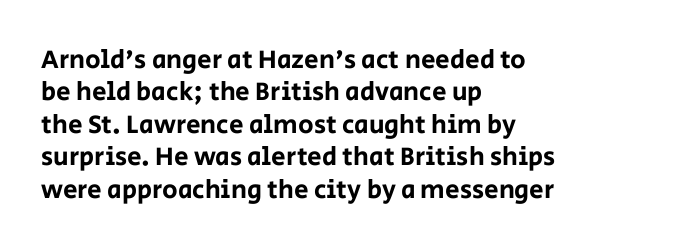
These lines sit exactly where default settings would place them. The letters stand upright; this is a roman face. Typeset ragged right — the left edge is the straight one. Just letters on the line, the space beneath them empty. Caption: standard tracking, unaltered.
